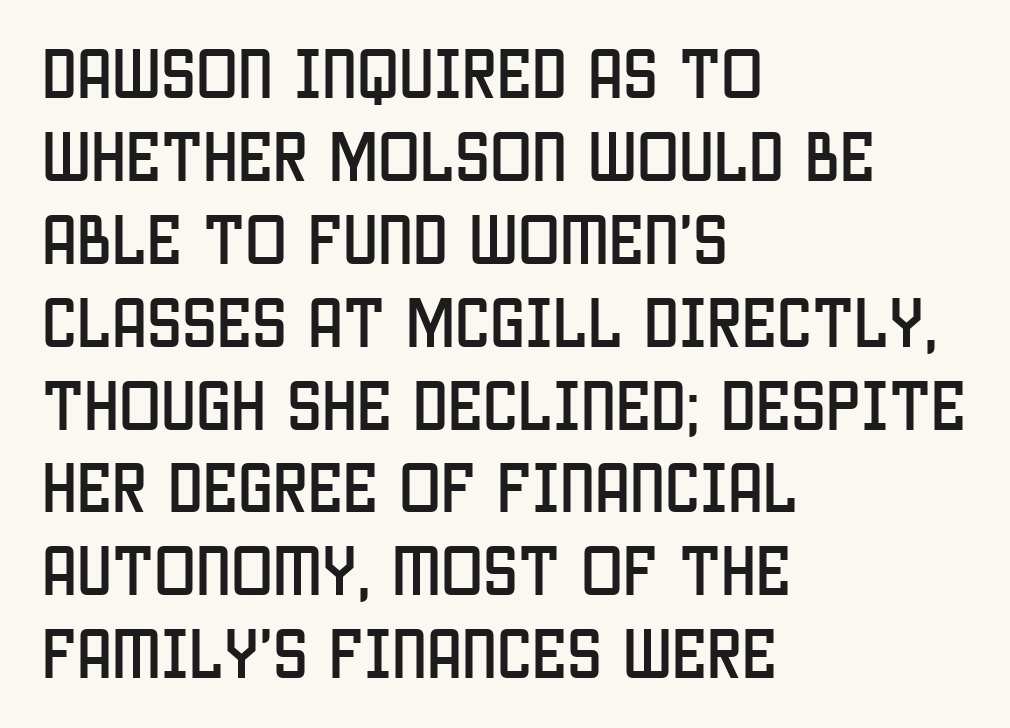
{"serif": "no", "italic": "no", "width": "condensed", "stroke_contrast": "low", "x_height": "large", "monospaced": "no", "underline": "no", "align": "left", "line_spacing": "normal", "line_spacing_ratio": 1.48, "letter_spacing": "normal", "letter_spacing_em": 0.0, "glyph_px": 56}
